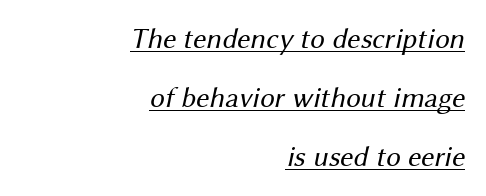
{"serif": "no", "bold": "no", "weight": "regular", "width": "normal", "stroke_contrast": "medium", "x_height": "medium", "monospaced": "no", "underline": "yes", "align": "right", "line_spacing": "loose", "line_spacing_ratio": 2.03, "letter_spacing": "normal", "letter_spacing_em": 0.0, "glyph_px": 29}
